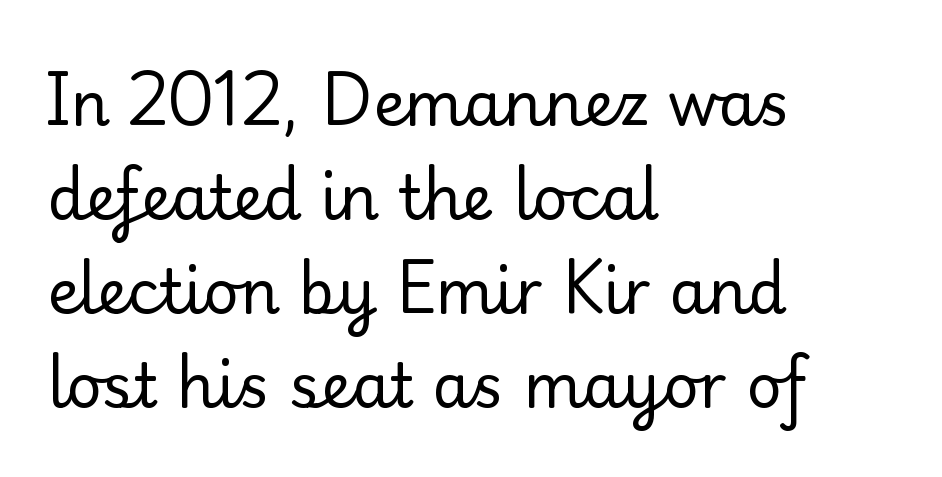
The compositor pushed each line to the left boundary. Italic: no, the glyphs are upright roman. Tracking here is standard; glyphs follow each other at the usual distance. Honestly, there is no underline to notice here at all. Serifs: yes, visible at the terminals of the letterforms. Ink coverage per letter is moderate at most.
